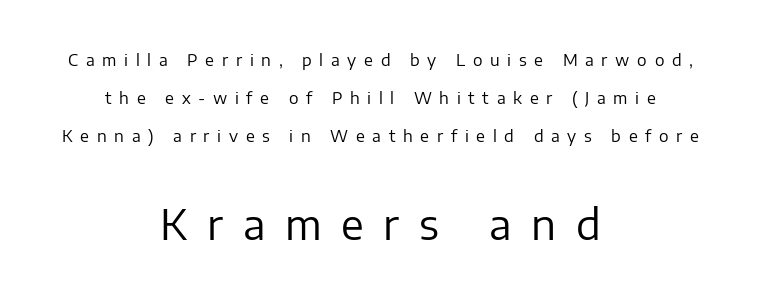
Q: Is the text bold? A: No.
Q: Is the text italic (slanted)? A: No, it is upright.
Q: Is the typeface a serif or a sans-serif typeface? A: Sans-serif.
Q: Is the text underlined? A: No.
Q: How is the paragraph aligned? A: Centered.
Q: Is the spacing between letters normal or unusually wide? A: Unusually wide.
Q: Is the spacing between lines tight, normal or loose? A: Loose.
Q: Which block of text is set in a larger size, the first (top) or the second (bottom)? A: The second (bottom) one.
Q: Width (condensed, normal, or wide)? A: Normal.
Q: Stroke contrast? A: Low.
Q: x-height? A: Medium.
Q: Monospaced? A: No.
